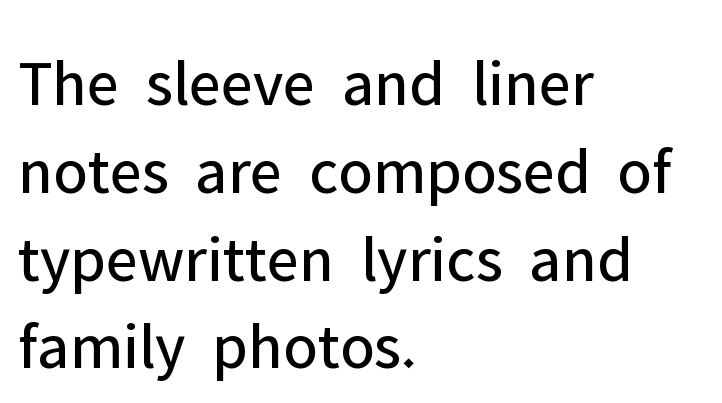
The image shows 66 px regular-weight sans-serif type, upright; set left-aligned, normal line spacing (1.33x), normal letter spacing, not underlined; low stroke contrast and a medium x-height.
